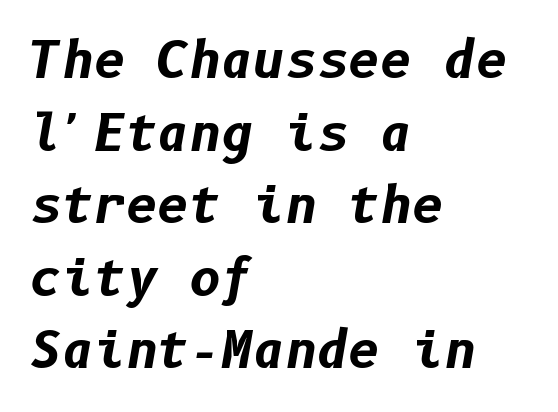
Q: Is the text bold? A: Yes.
Q: Is the text italic (slanted)? A: Yes, it leans right by about 10 degrees.
Q: Is the text underlined? A: No.
Q: How is the paragraph aligned? A: Left-aligned.
Q: Is the spacing between letters normal or unusually wide? A: Normal.
Q: Is the spacing between lines tight, normal or loose? A: Normal.
Q: Width (condensed, normal, or wide)? A: Normal.
Q: Stroke contrast? A: Low.
Q: x-height? A: Medium.
